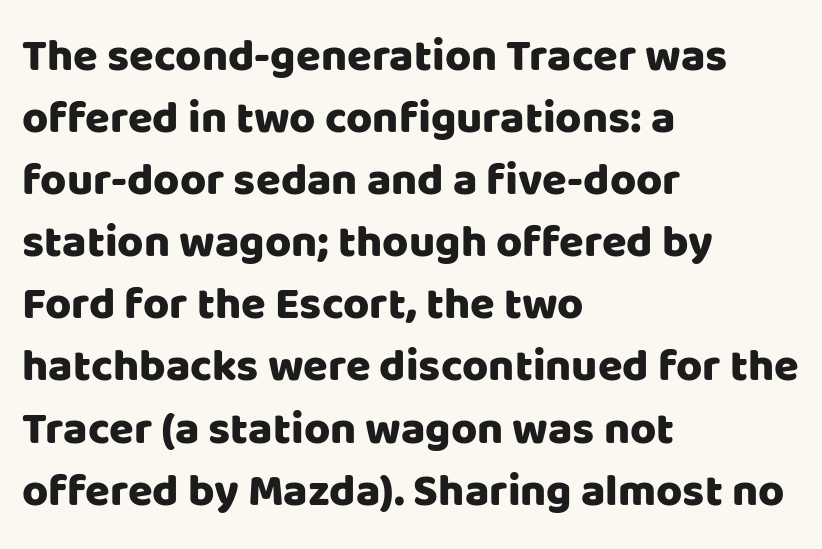
Q: Is the text italic (slanted)? A: No, it is upright.
Q: Is the typeface a serif or a sans-serif typeface? A: Sans-serif.
Q: Is the text underlined? A: No.
Q: How is the paragraph aligned? A: Left-aligned.
Q: Is the spacing between letters normal or unusually wide? A: Normal.
Q: Is the spacing between lines tight, normal or loose? A: Normal.
Q: Width (condensed, normal, or wide)? A: Normal.
Q: Stroke contrast? A: Low.
Q: x-height? A: Large.
Q: Monospaced? A: No.
